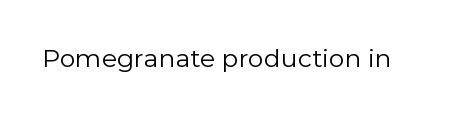
The image shows 25 px text type, upright; set normal letter spacing, not underlined.
